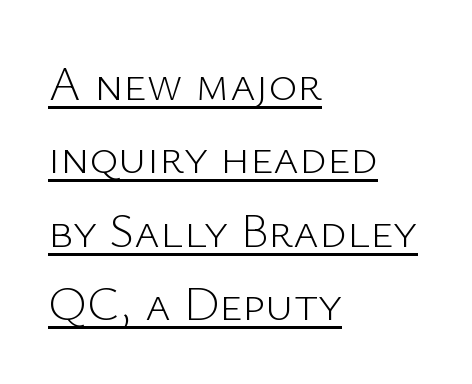
Q: Is the text bold? A: No.
Q: Is the text italic (slanted)? A: No, it is upright.
Q: Is the typeface a serif or a sans-serif typeface? A: Sans-serif.
Q: Is the text underlined? A: Yes.
Q: How is the paragraph aligned? A: Left-aligned.
Q: Is the spacing between letters normal or unusually wide? A: Normal.
Q: Is the spacing between lines tight, normal or loose? A: Normal.
Q: Width (condensed, normal, or wide)? A: Normal.
Q: Stroke contrast? A: Low.
Q: x-height? A: Medium.
Q: Monospaced? A: No.
